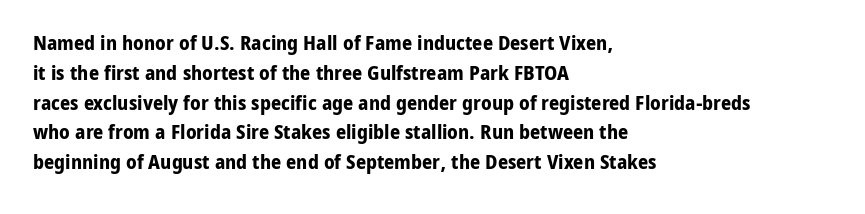
Q: Is the text bold? A: Yes.
Q: Is the text italic (slanted)? A: No, it is upright.
Q: Is the text underlined? A: No.
Q: How is the paragraph aligned? A: Left-aligned.
Q: Is the spacing between letters normal or unusually wide? A: Normal.
Q: Is the spacing between lines tight, normal or loose? A: Normal.
